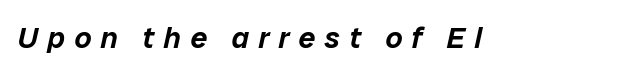
The image shows 30 px text type, italic (leaning right); set unusually wide letter spacing (+0.31 em), not underlined; low stroke contrast and a medium x-height.
